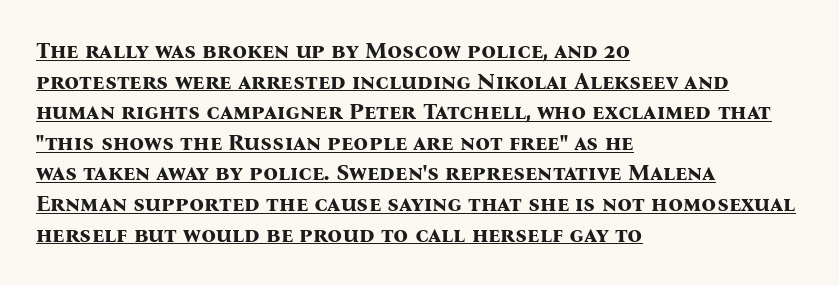
Q: Is the text bold? A: Yes.
Q: Is the text italic (slanted)? A: No, it is upright.
Q: Is the text underlined? A: Yes.
Q: How is the paragraph aligned? A: Left-aligned.
Q: Is the spacing between letters normal or unusually wide? A: Normal.
Q: Is the spacing between lines tight, normal or loose? A: Normal.
